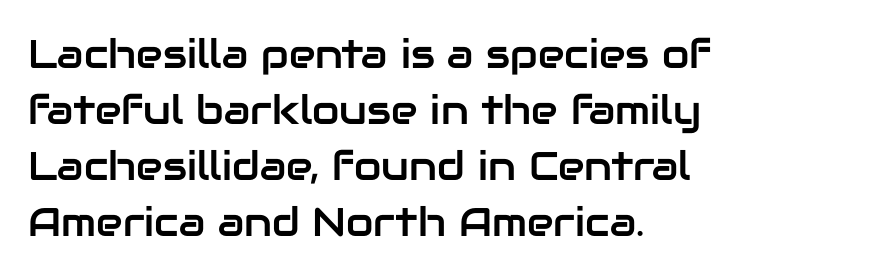
The image shows 40 px sans-serif type, upright; set left-aligned, normal line spacing (1.4x), normal letter spacing, not underlined; low stroke contrast and a medium x-height.
